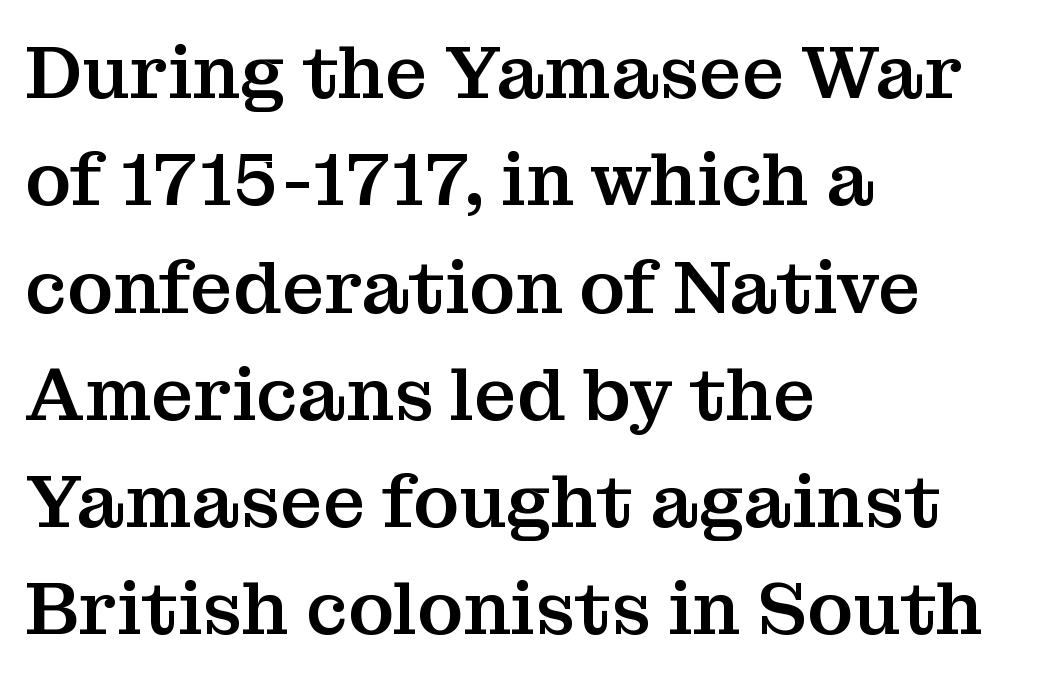
The image shows 74 px serif type, upright; set left-aligned, normal line spacing (1.45x), normal letter spacing, not underlined; medium stroke contrast and a medium x-height.
